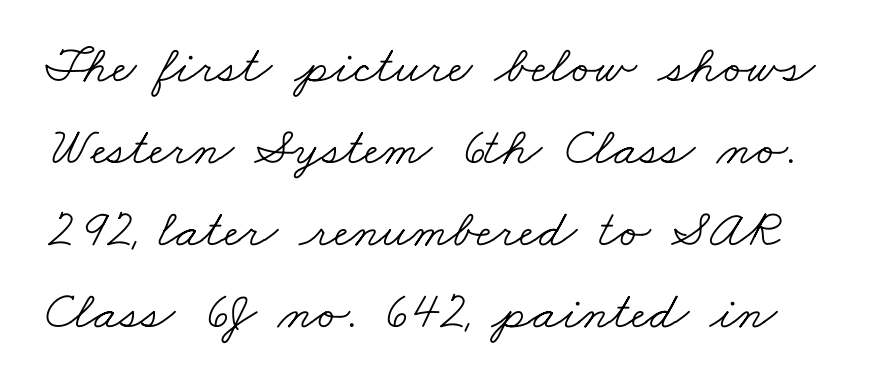
The image shows 54 px light, wide serif type; set normal line spacing (1.52x), normal letter spacing, not underlined; low stroke contrast and a small x-height.
